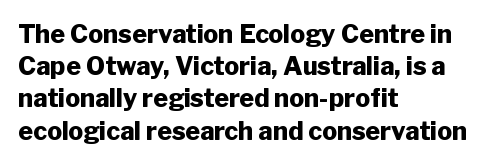
Q: Is the text bold? A: Yes.
Q: Is the text italic (slanted)? A: No, it is upright.
Q: Is the text underlined? A: No.
Q: How is the paragraph aligned? A: Left-aligned.
Q: Is the spacing between letters normal or unusually wide? A: Normal.
Q: Is the spacing between lines tight, normal or loose? A: Normal.
